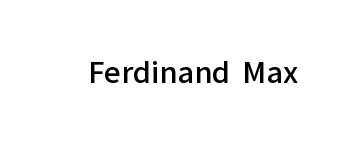
The image shows 29 px semibold sans-serif type, upright; set normal letter spacing, not underlined; low stroke contrast and a medium x-height.
